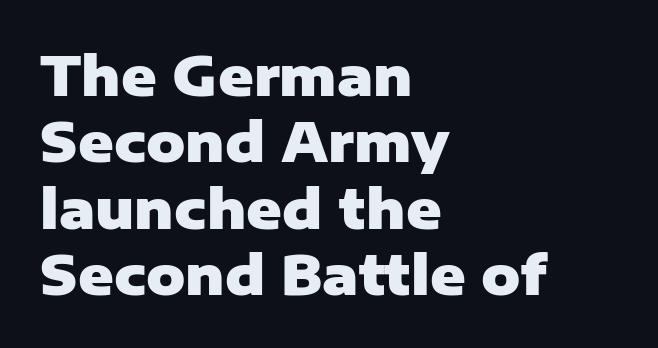
Q: Is the text bold? A: Yes.
Q: Is the text italic (slanted)? A: No, it is upright.
Q: Is the typeface a serif or a sans-serif typeface? A: Sans-serif.
Q: Is the text underlined? A: No.
Q: How is the paragraph aligned? A: Left-aligned.
Q: Is the spacing between letters normal or unusually wide? A: Normal.
Q: Width (condensed, normal, or wide)? A: Normal.
Q: Stroke contrast? A: Low.
Q: x-height? A: Medium.
Q: Monospaced? A: No.
